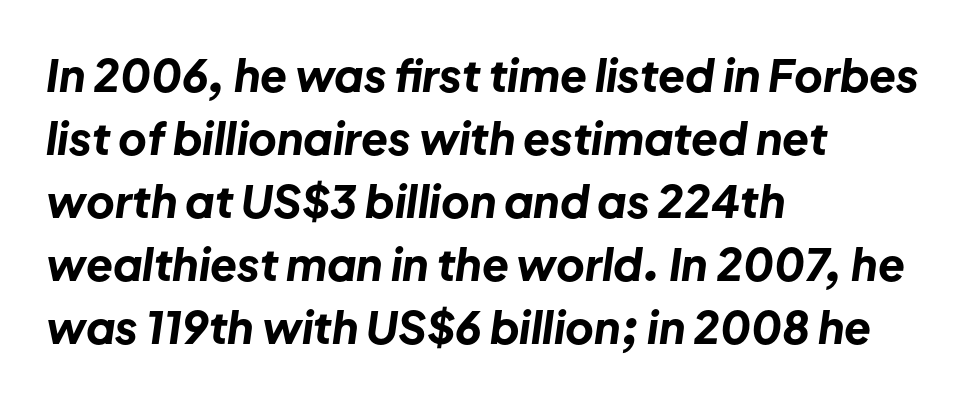
Q: Is the text bold? A: Yes.
Q: Is the text italic (slanted)? A: Yes, it leans right by about 8 degrees.
Q: Is the text underlined? A: No.
Q: How is the paragraph aligned? A: Left-aligned.
Q: Is the spacing between letters normal or unusually wide? A: Normal.
Q: Is the spacing between lines tight, normal or loose? A: Normal.
Q: Width (condensed, normal, or wide)? A: Normal.
Q: Stroke contrast? A: Low.
Q: x-height? A: Medium.
Q: Monospaced? A: No.
